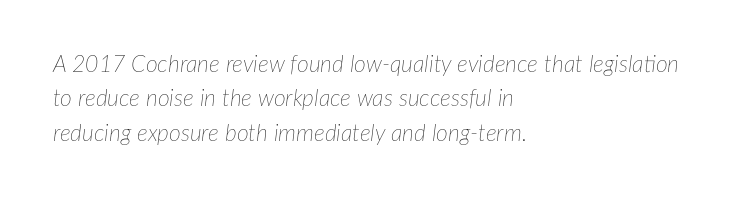
Q: Is the text bold? A: No.
Q: Is the text italic (slanted)? A: Yes, it leans right by about 7 degrees.
Q: Is the text underlined? A: No.
Q: How is the paragraph aligned? A: Left-aligned.
Q: Is the spacing between letters normal or unusually wide? A: Normal.
Q: Is the spacing between lines tight, normal or loose? A: Normal.
